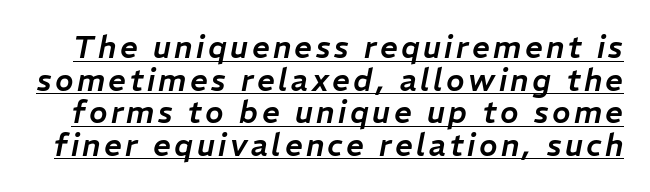
The image shows 31 px text type, italic (leaning right); set tight line spacing (1.05x), underlined; low stroke contrast and a medium x-height.
